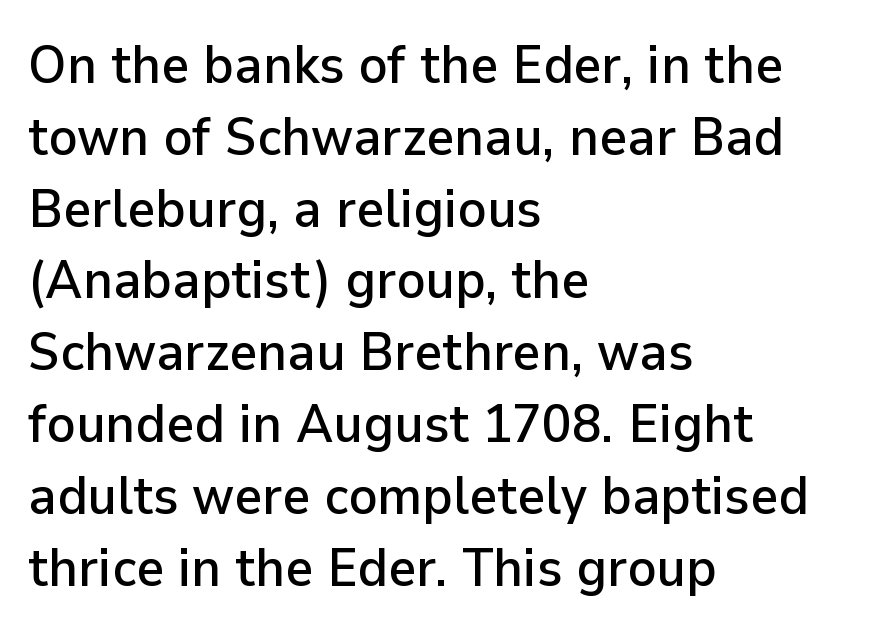
The space directly below the letters is spotless. Notice how the stems are strictly vertical — no italics here. Does the type have serifs? No, each stem ends abruptly. Where is the straight margin? On the left.
